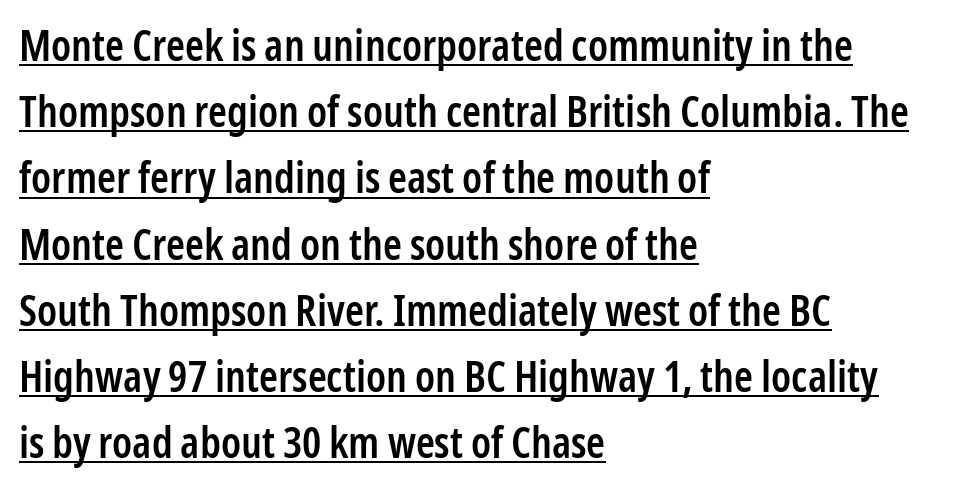
The typeface chosen for these lines omits serifs. Caption: lettering with a line underneath. Notice the strokes are somewhat thickened but not fully heavy: this is a semibold. A typesetter would call this proportional, since set widths differ per character. One glance says typical: line gaps are just what's usual.
